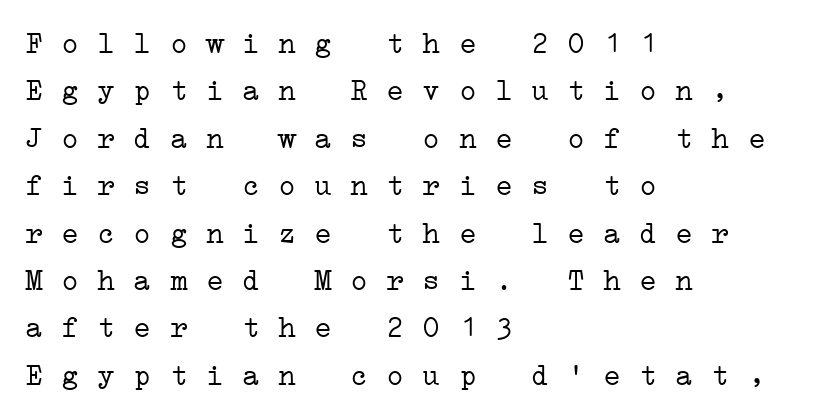
Q: Is the text bold? A: No.
Q: Is the typeface a serif or a sans-serif typeface? A: Serif.
Q: Is the text underlined? A: No.
Q: How is the paragraph aligned? A: Left-aligned.
Q: Is the spacing between letters normal or unusually wide? A: Normal.
Q: Is the spacing between lines tight, normal or loose? A: Normal.
Q: Width (condensed, normal, or wide)? A: Wide.
Q: Stroke contrast? A: Low.
Q: x-height? A: Medium.
Q: Monospaced? A: Yes.
